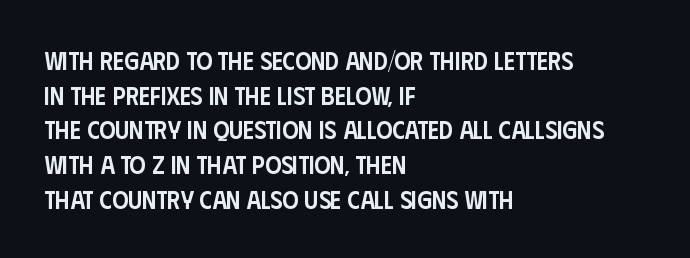
The image shows 25 px text type, upright; set left-aligned, normal line spacing (1.39x), normal letter spacing, not underlined.
